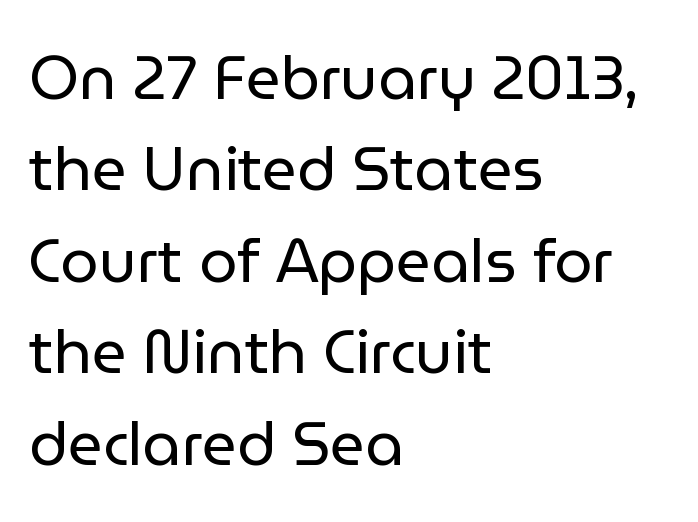
A typesetter would mark this as roman, not italic. These lines keep a tight, regular rhythm from letter to letter. The cut favours lightness, reaching ordinary text weight at its darkest. The glyphs in this specimen are sans serif. The rows are spaced the way most documents space them.
